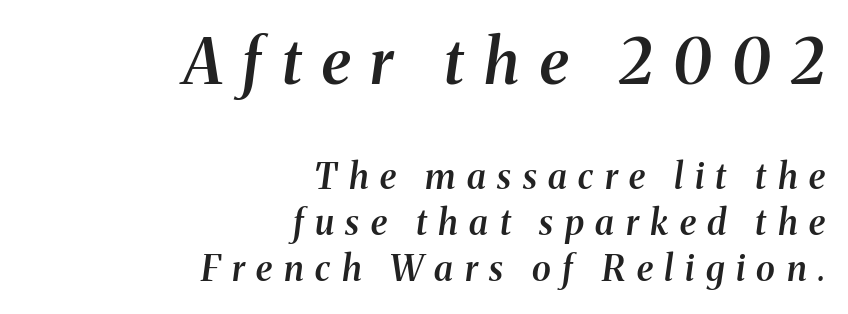
Q: Is the text bold? A: Semi-bold.
Q: Is the text italic (slanted)? A: Yes, it leans right by about 8 degrees.
Q: Is the typeface a serif or a sans-serif typeface? A: Serif.
Q: Is the text underlined? A: No.
Q: How is the paragraph aligned? A: Right-aligned.
Q: Is the spacing between letters normal or unusually wide? A: Unusually wide.
Q: Is the spacing between lines tight, normal or loose? A: Normal.
Q: Which block of text is set in a larger size, the first (top) or the second (bottom)? A: The first (top) one.
Q: Width (condensed, normal, or wide)? A: Normal.
Q: Stroke contrast? A: Medium.
Q: x-height? A: Medium.
Q: Monospaced? A: No.
